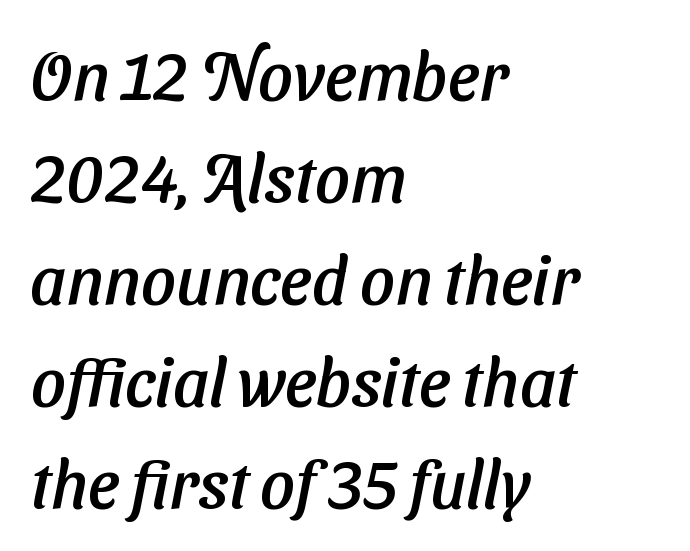
The image shows 68 px sans-serif type; set left-aligned, normal line spacing (1.5x), normal letter spacing, not underlined; low stroke contrast and a medium x-height.
